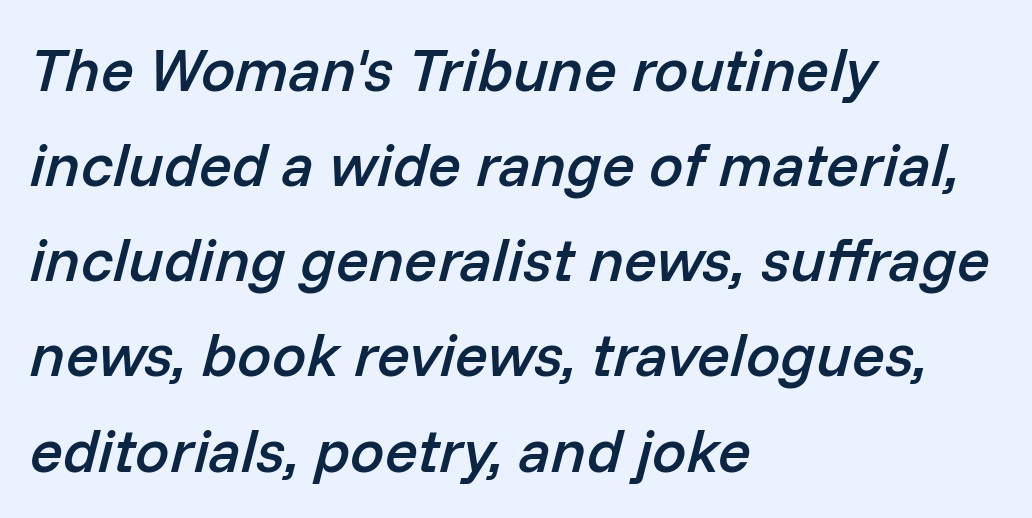
This sample has the flowing, uneven cadence of proportional lettering. Tall strokes in this sample are angled rather than plumb. Does extra space separate the letters? No, they use regular spacing. This is moderately heavy type, rendered in semibold. Plain, unruled lines of type.
